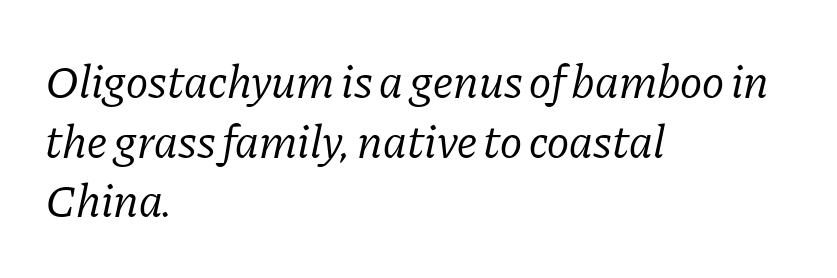
{"serif": "yes", "italic": "yes", "lean": "right", "slant_degrees": 11, "bold": "no", "weight": "regular", "width": "normal", "stroke_contrast": "low", "x_height": "medium", "monospaced": "no", "underline": "no", "align": "left", "line_spacing": "normal", "line_spacing_ratio": 1.27, "letter_spacing": "normal", "letter_spacing_em": 0.0, "glyph_px": 47}
